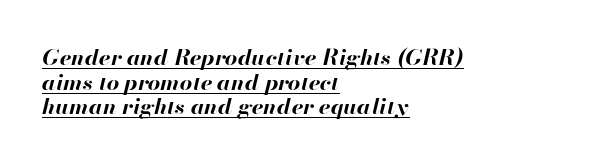
{"italic": "yes", "lean": "right", "slant_degrees": 13, "bold": "yes", "underline": "yes", "align": "left", "line_spacing": "tight", "line_spacing_ratio": 1.12, "letter_spacing": "normal", "letter_spacing_em": 0.0, "glyph_px": 22}
